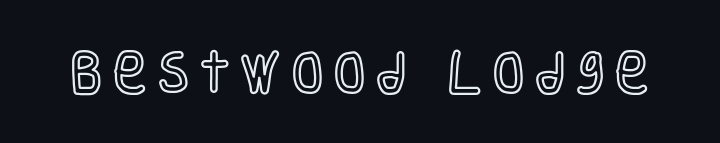
The image shows 45 px condensed type, upright; set unusually wide letter spacing (+0.25 em), not underlined; a large x-height.
